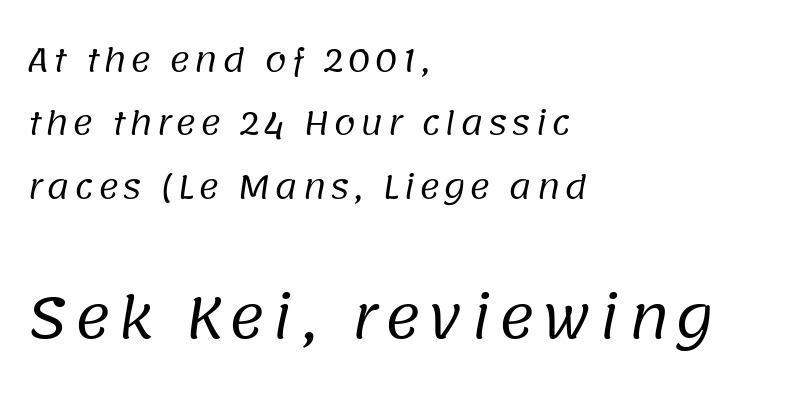
{"serif": "no", "bold": "no", "weight": "regular", "width": "normal", "stroke_contrast": "low", "x_height": "large", "monospaced": "no", "underline": "no", "align": "left", "line_spacing": "loose", "line_spacing_ratio": 1.98, "larger_block": "second", "size_ratio": 1.75, "glyph_px": 56}
